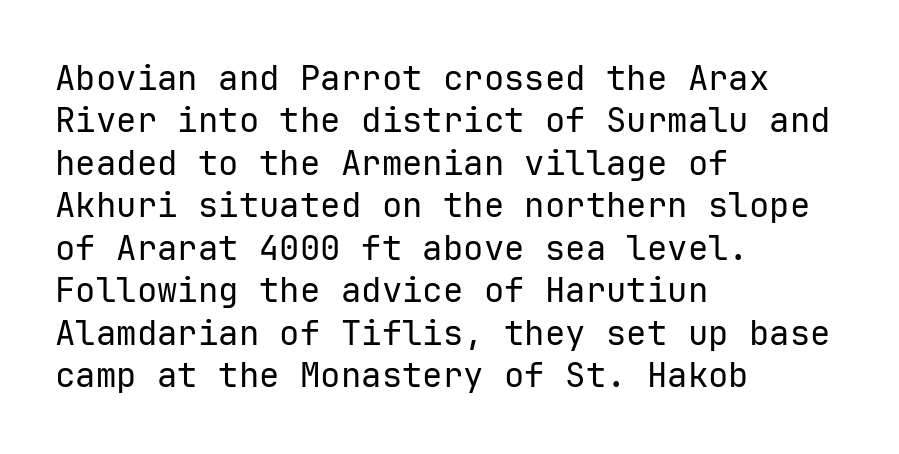
{"serif": "no", "italic": "no", "bold": "no", "weight": "regular", "width": "normal", "stroke_contrast": "low", "x_height": "medium", "monospaced": "yes", "underline": "no", "align": "left", "line_spacing": "normal", "line_spacing_ratio": 1.25, "letter_spacing": "normal", "letter_spacing_em": 0.0, "glyph_px": 34}
